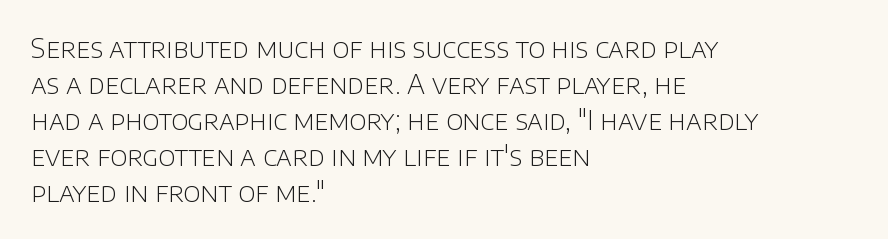
The image shows 26 px text type, upright; set left-aligned, normal line spacing (1.38x), normal letter spacing, not underlined.
